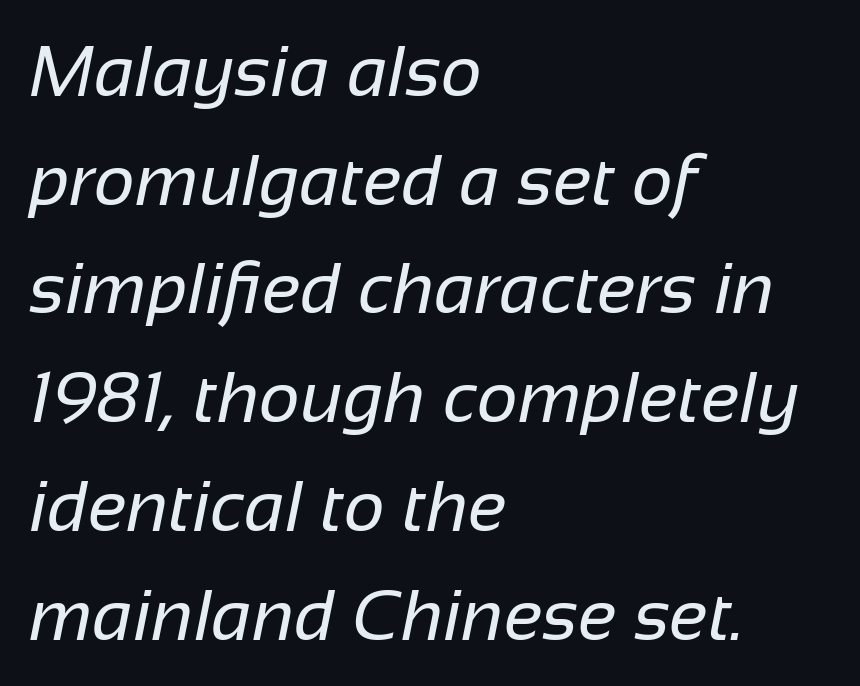
This sample keeps an unexceptional amount of space between lines. Standard letterfit; no display-style spreading of the glyphs. One-word summary of the alignment: left. The weight tops out at a normal text grade. Do the characters align in a grid? No, the font is proportional.
